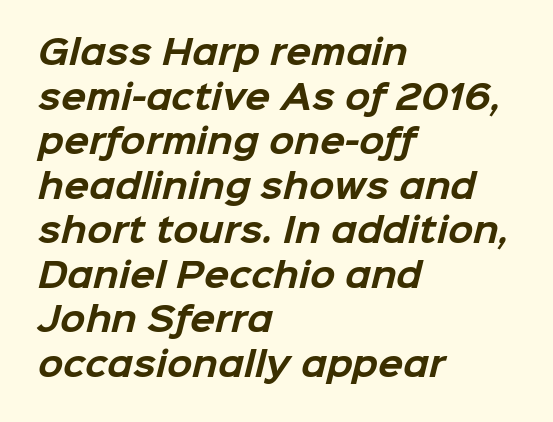
The image shows 33 px bold sans-serif type; set left-aligned, normal line spacing (1.35x), normal letter spacing, not underlined; low stroke contrast and a medium x-height.
